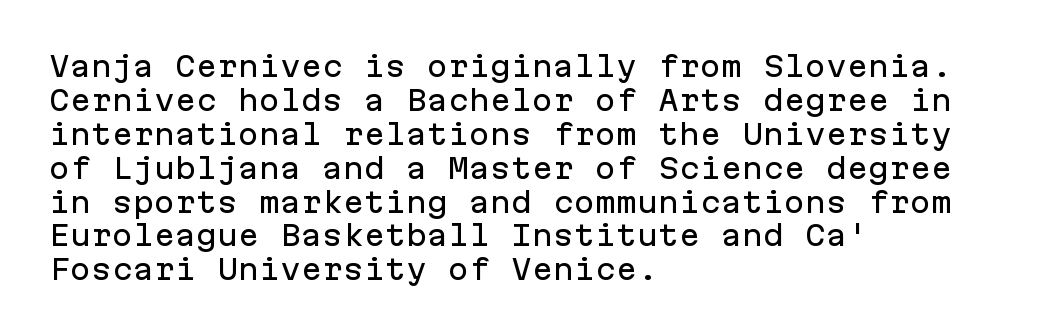
Q: Is the text italic (slanted)? A: No, it is upright.
Q: Is the typeface a serif or a sans-serif typeface? A: Sans-serif.
Q: Is the text underlined? A: No.
Q: How is the paragraph aligned? A: Left-aligned.
Q: Is the spacing between letters normal or unusually wide? A: Normal.
Q: Width (condensed, normal, or wide)? A: Normal.
Q: Stroke contrast? A: Low.
Q: x-height? A: Medium.
Q: Monospaced? A: Yes.
